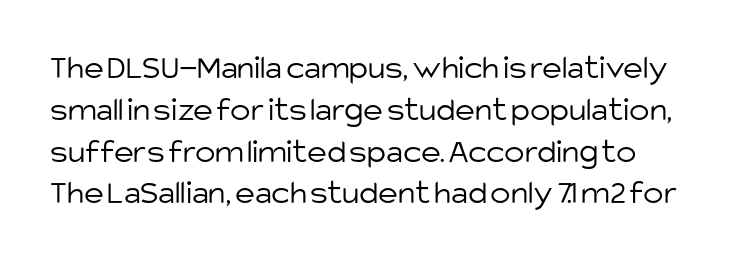
The image shows 34 px light sans-serif type, upright; set line spacing 1.23x, normal letter spacing, not underlined; low stroke contrast and a large x-height.
